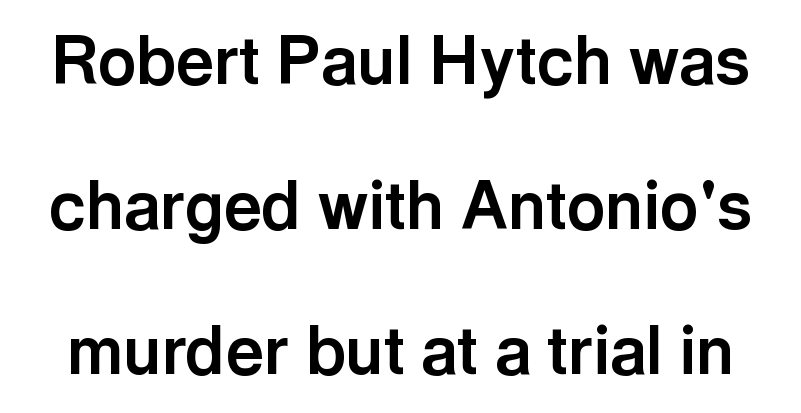
{"serif": "no", "italic": "no", "bold": "yes", "weight": "bold", "width": "normal", "x_height": "medium", "monospaced": "no", "underline": "no", "line_spacing": "loose", "line_spacing_ratio": 2.2, "letter_spacing": "normal", "letter_spacing_em": 0.0, "glyph_px": 66}
